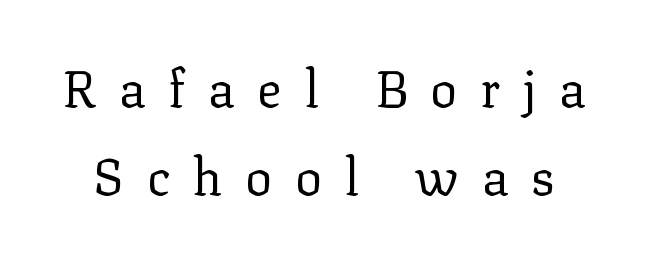
{"serif": "yes", "italic": "no", "bold": "no", "weight": "regular", "width": "normal", "stroke_contrast": "low", "x_height": "medium", "monospaced": "no", "underline": "no", "line_spacing_ratio": 1.73, "letter_spacing": "wide", "letter_spacing_em": 0.44, "glyph_px": 51}
